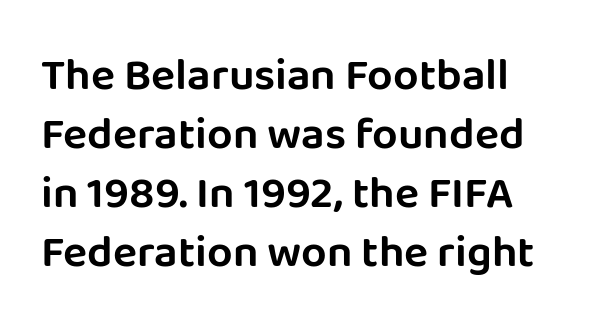
Spacing verdict: proportional, widths tailored to each character. Compared with typical body copy, the letter spacing here is the same. The face used here is a sans, in the tradition of grotesques and geometrics. Horizontal bands of white between lines are of average thickness. The passage shown is not underscored anywhere. Italic: no, the glyphs are upright roman.
